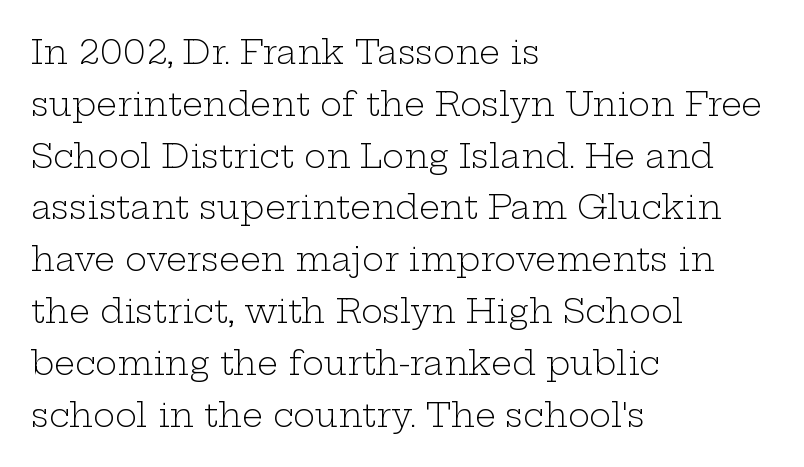
Letters have the restrained weight of plain body copy at most. What kind of face is this? One with serifs. Tracking here is standard; glyphs follow each other at the usual distance. Is there any slant? The stems are plumb. Left-aligned paragraph, ragged on the right.
